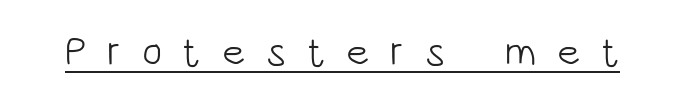
Q: Is the text bold? A: No.
Q: Is the text italic (slanted)? A: No, it is upright.
Q: Is the typeface a serif or a sans-serif typeface? A: Sans-serif.
Q: Is the text underlined? A: Yes.
Q: Is the spacing between letters normal or unusually wide? A: Unusually wide.
Q: Width (condensed, normal, or wide)? A: Condensed.
Q: Stroke contrast? A: Low.
Q: x-height? A: Large.
Q: Monospaced? A: No.
